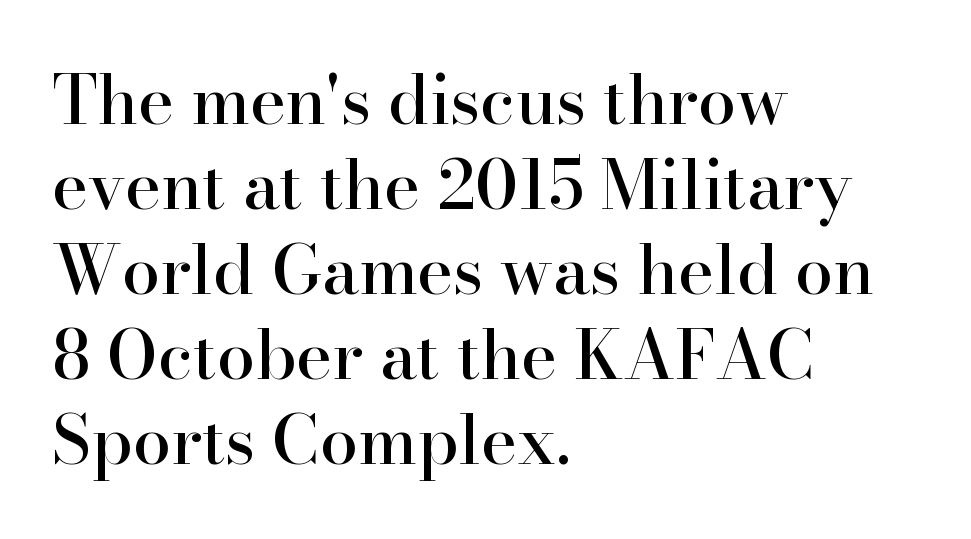
{"serif": "yes", "italic": "no", "width": "normal", "stroke_contrast": "high", "x_height": "small", "monospaced": "no", "underline": "no", "align": "left", "line_spacing": "normal", "line_spacing_ratio": 1.25, "letter_spacing": "normal", "letter_spacing_em": 0.0, "glyph_px": 68}
